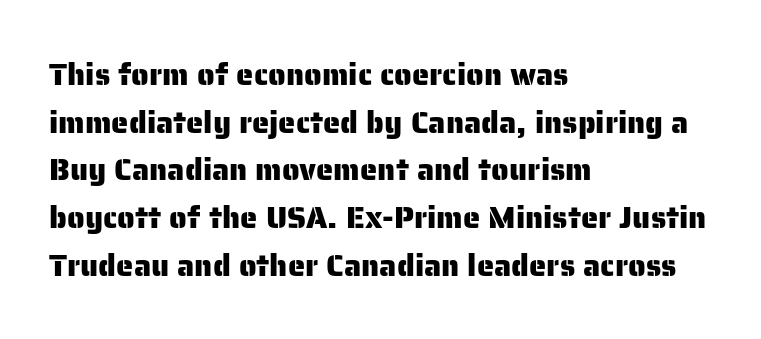
Q: Is the text italic (slanted)? A: No, it is upright.
Q: Is the typeface a serif or a sans-serif typeface? A: Sans-serif.
Q: Is the text underlined? A: No.
Q: How is the paragraph aligned? A: Left-aligned.
Q: Is the spacing between letters normal or unusually wide? A: Normal.
Q: Is the spacing between lines tight, normal or loose? A: Normal.
Q: Width (condensed, normal, or wide)? A: Normal.
Q: Stroke contrast? A: Low.
Q: x-height? A: Medium.
Q: Monospaced? A: No.
